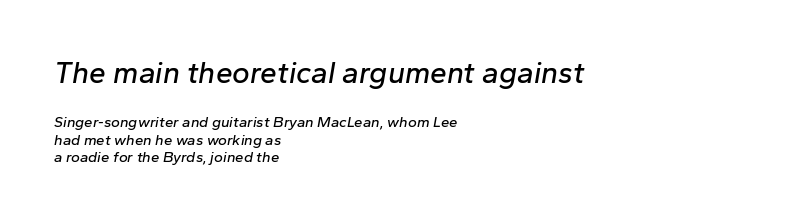
Q: Is the text italic (slanted)? A: Yes, it leans right by about 10 degrees.
Q: Is the text underlined? A: No.
Q: How is the paragraph aligned? A: Left-aligned.
Q: Is the spacing between letters normal or unusually wide? A: Normal.
Q: Is the spacing between lines tight, normal or loose? A: Tight.
Q: Which block of text is set in a larger size, the first (top) or the second (bottom)? A: The first (top) one.
Q: Width (condensed, normal, or wide)? A: Normal.
Q: Stroke contrast? A: Low.
Q: x-height? A: Medium.
Q: Monospaced? A: No.
